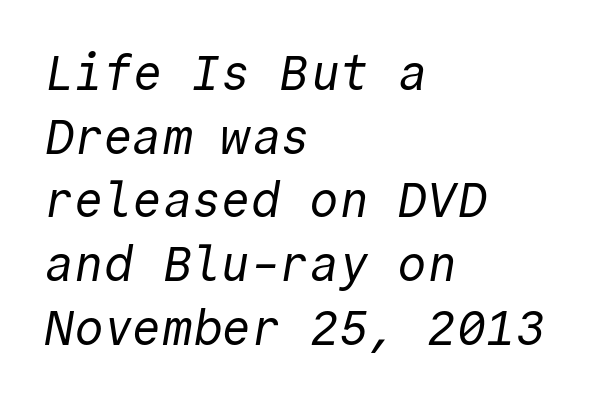
The image shows 49 px regular-weight sans-serif type, monospaced; set left-aligned, normal line spacing (1.3x), normal letter spacing, not underlined; a medium x-height.
